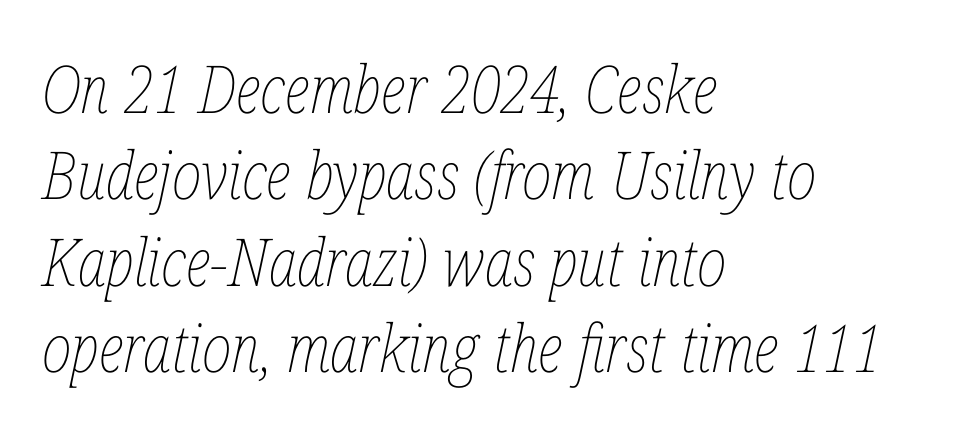
Vertical spacing — default. Every character sits at an angle, as italics do. Summary of weight: not heavy and not bold. Does the copy run flush right? No — it runs flush left. The face used here is proportionally spaced, like ordinary book or web type.
